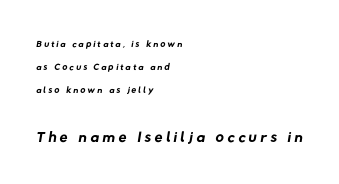
Note: smaller setting up top, larger setting below. Descender tails drop into unmarked territory. Regular leading. All the whitespace from short lines collects on the right.
